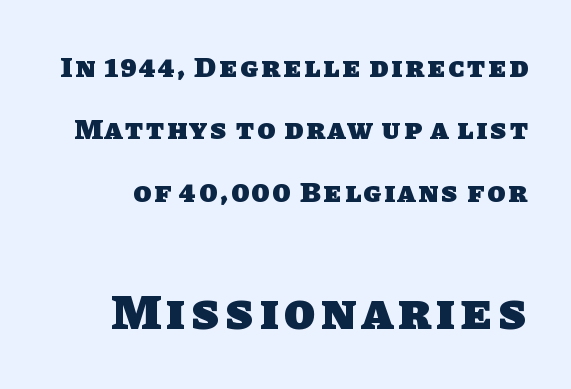
Q: Is the text bold? A: Yes.
Q: Is the typeface a serif or a sans-serif typeface? A: Sans-serif.
Q: Is the text underlined? A: No.
Q: Is the spacing between lines tight, normal or loose? A: Loose.
Q: Which block of text is set in a larger size, the first (top) or the second (bottom)? A: The second (bottom) one.
Q: Width (condensed, normal, or wide)? A: Normal.
Q: Stroke contrast? A: Low.
Q: x-height? A: Large.
Q: Monospaced? A: No.
